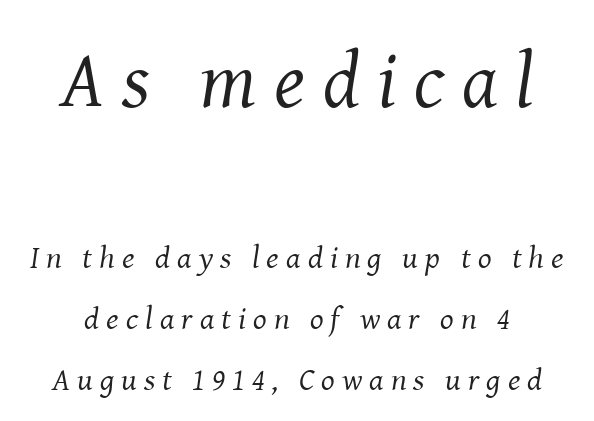
The image shows 79 px regular-weight serif type, italic (leaning right); set loose line spacing (1.9x), unusually wide letter spacing (+0.22 em), not underlined; the first (top) block is 2.47x larger; medium stroke contrast and a medium x-height.
